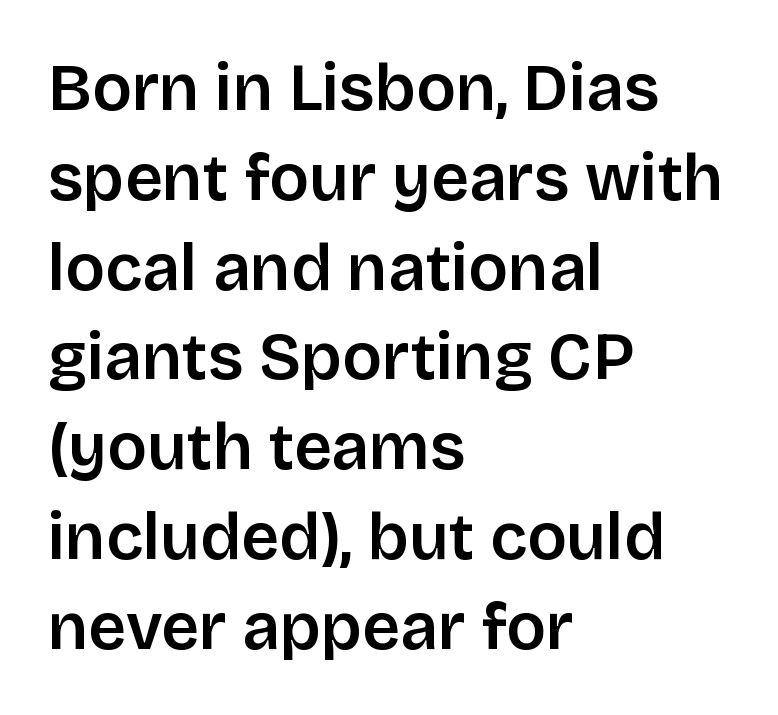
{"serif": "no", "italic": "no", "width": "normal", "stroke_contrast": "low", "x_height": "large", "monospaced": "no", "underline": "no", "align": "left", "line_spacing": "normal", "line_spacing_ratio": 1.36, "letter_spacing": "normal", "letter_spacing_em": 0.0, "glyph_px": 66}
